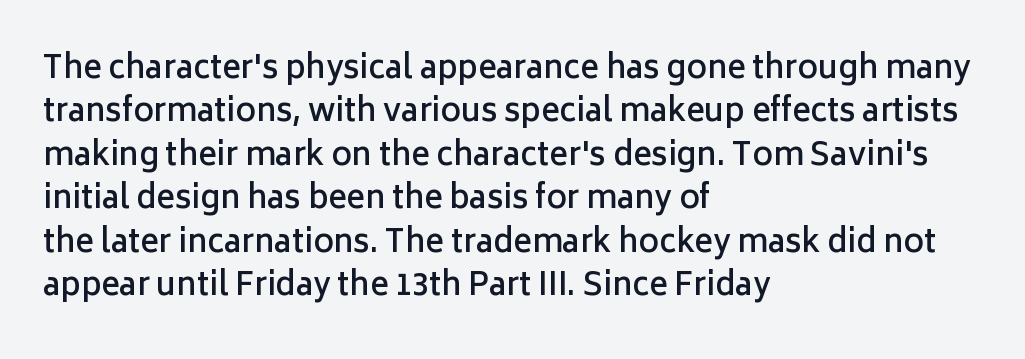
{"serif": "no", "italic": "no", "bold": "semi", "weight": "semibold", "width": "normal", "stroke_contrast": "low", "x_height": "medium", "monospaced": "no", "underline": "no", "align": "left", "line_spacing": "normal", "line_spacing_ratio": 1.4, "letter_spacing": "normal", "letter_spacing_em": 0.0, "glyph_px": 31}
